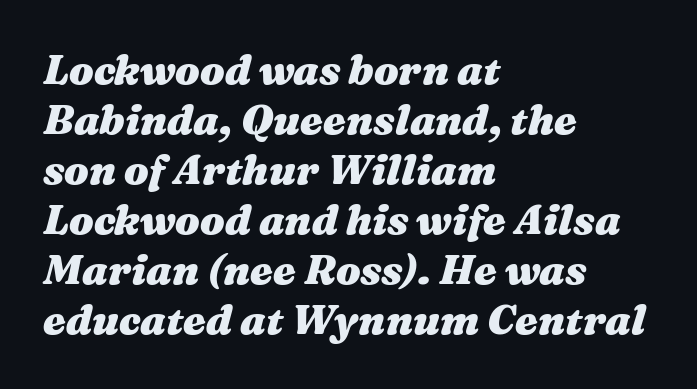
Q: Is the text bold? A: Yes.
Q: Is the text italic (slanted)? A: Yes, it leans right by about 16 degrees.
Q: Is the text underlined? A: No.
Q: How is the paragraph aligned? A: Left-aligned.
Q: Is the spacing between letters normal or unusually wide? A: Normal.
Q: Width (condensed, normal, or wide)? A: Wide.
Q: Stroke contrast? A: Medium.
Q: x-height? A: Medium.
Q: Monospaced? A: No.
